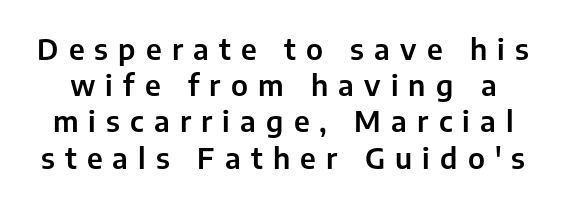
Each letter keeps its own natural width here, so spacing adapts to shape. Do the letters lean? They stand straight. No word sits above an underline. Is there much room between lines? A standard amount, neither cramped nor airy.
